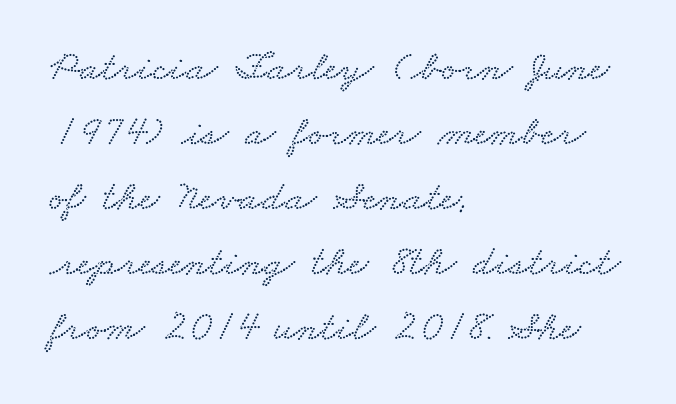
{"width": "wide", "stroke_contrast": "low", "x_height": "small", "monospaced": "no", "underline": "no", "align": "left", "line_spacing": "normal", "line_spacing_ratio": 1.51, "letter_spacing": "normal", "letter_spacing_em": 0.0, "glyph_px": 43}
